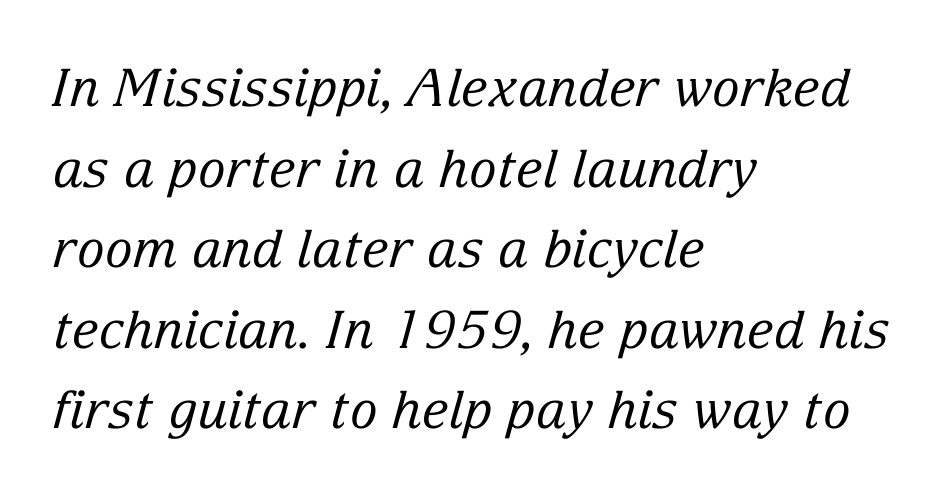
{"serif": "yes", "italic": "yes", "lean": "right", "slant_degrees": 15, "bold": "no", "weight": "regular", "width": "normal", "stroke_contrast": "low", "x_height": "medium", "monospaced": "no", "underline": "no", "align": "left", "line_spacing": "normal", "line_spacing_ratio": 1.55, "letter_spacing": "normal", "letter_spacing_em": 0.0, "glyph_px": 52}
